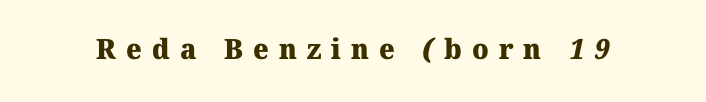
{"serif": "yes", "bold": "yes", "weight": "heavy", "width": "normal", "stroke_contrast": "medium", "x_height": "medium", "monospaced": "no", "underline": "no", "letter_spacing": "wide", "letter_spacing_em": 0.36, "glyph_px": 28}
